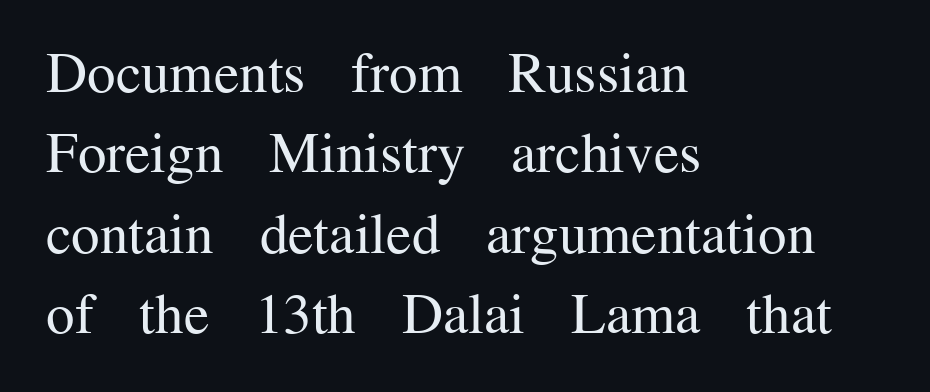
Q: Is the text bold? A: No.
Q: Is the text italic (slanted)? A: No, it is upright.
Q: Is the typeface a serif or a sans-serif typeface? A: Serif.
Q: Is the text underlined? A: No.
Q: How is the paragraph aligned? A: Left-aligned.
Q: Is the spacing between letters normal or unusually wide? A: Normal.
Q: Is the spacing between lines tight, normal or loose? A: Normal.
Q: Width (condensed, normal, or wide)? A: Normal.
Q: Stroke contrast? A: Medium.
Q: x-height? A: Medium.
Q: Monospaced? A: No.
